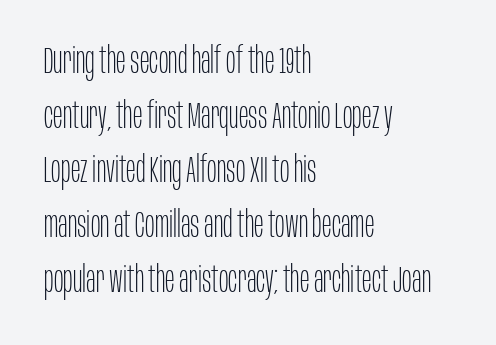
{"serif": "no", "italic": "no", "bold": "no", "weight": "thin", "width": "condensed", "stroke_contrast": "low", "x_height": "large", "monospaced": "no", "underline": "no", "align": "left", "line_spacing": "normal", "line_spacing_ratio": 1.52, "letter_spacing": "normal", "letter_spacing_em": 0.0, "glyph_px": 36}
